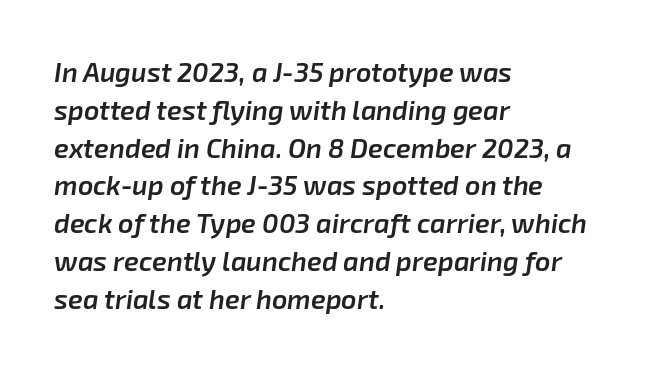
The tracking reads as untouched default to a designer's eye. The lines sit at an ordinary, default distance from one another. The characters look somewhat weighty, a semibold short of true bold. Just letters on the line, the space beneath them empty. The paragraph has a hard left edge and a soft right edge. Is the type slanted? Yes — the strokes lean at a clear angle.
